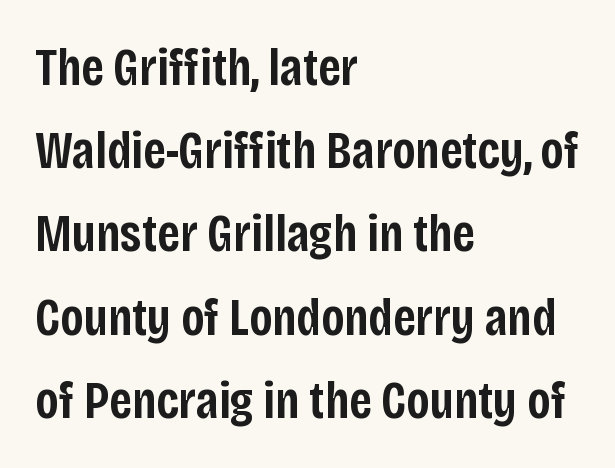
{"serif": "no", "italic": "no", "bold": "semi", "weight": "semibold", "width": "condensed", "stroke_contrast": "low", "x_height": "large", "monospaced": "no", "underline": "no", "align": "left", "line_spacing": "normal", "line_spacing_ratio": 1.57, "letter_spacing": "normal", "letter_spacing_em": 0.0, "glyph_px": 53}
